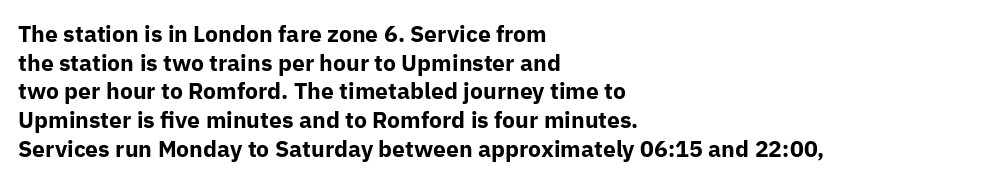
The image shows 23 px bold type, upright; set left-aligned, normal line spacing (1.25x), normal letter spacing, not underlined.
